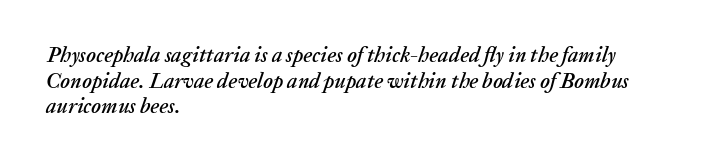
Q: Is the text italic (slanted)? A: Yes, it leans right by about 20 degrees.
Q: Is the text underlined? A: No.
Q: How is the paragraph aligned? A: Left-aligned.
Q: Is the spacing between letters normal or unusually wide? A: Normal.
